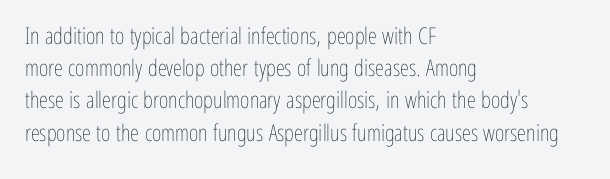
{"italic": "no", "bold": "no", "underline": "no", "align": "left", "line_spacing": "normal", "line_spacing_ratio": 1.4, "letter_spacing": "normal", "letter_spacing_em": 0.0, "glyph_px": 23}
